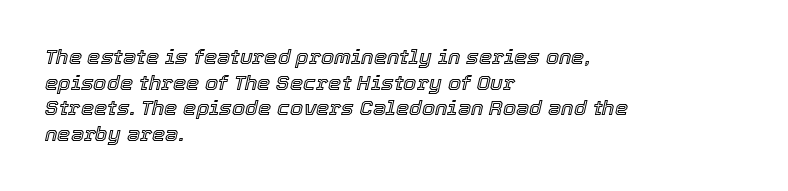
Each row of text sits above clean, open space. Notice how the passage keeps a crisp vertical edge on the left only. Looking at the ascenders, they clearly lean. Look at the tracking — it's just the regular setting, nothing added.
